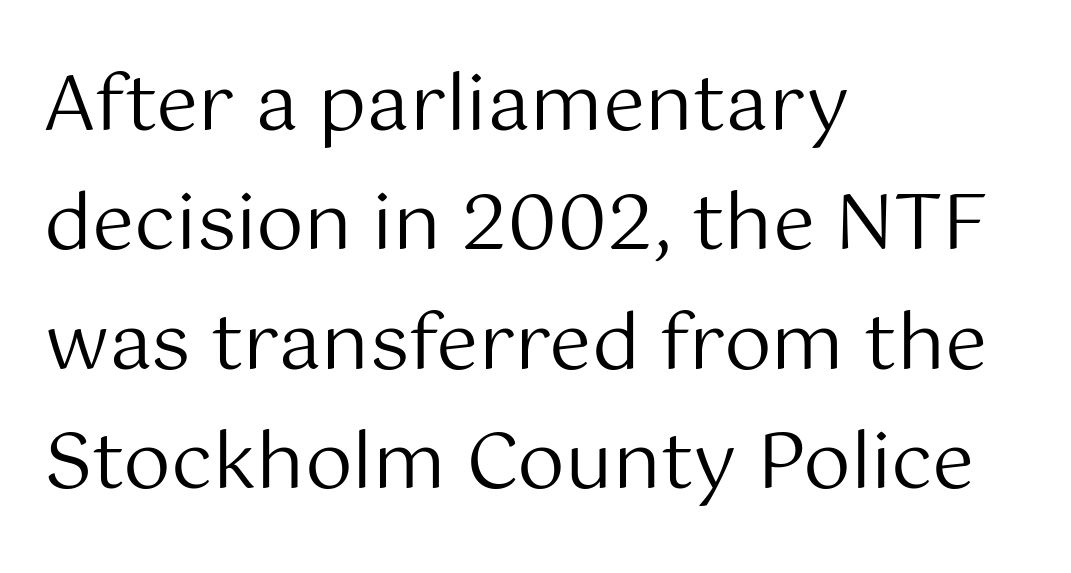
Evenly set lines give the paragraph a standard silhouette. Short note: letters normally spaced. Each line starts at the same left margin while the right side varies. The passage shown is not underscored anywhere. Note the varied advance widths — an 'i' is clearly narrower than an 'm'. The typesetting does not lean heavy: it is not bold.
